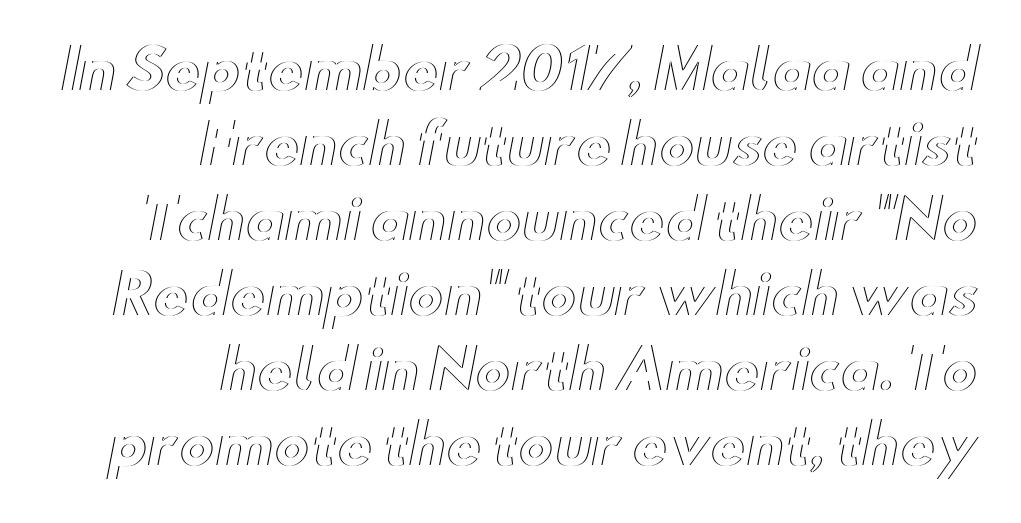
{"width": "wide", "x_height": "small", "monospaced": "no", "underline": "no", "align": "right", "line_spacing": "normal", "line_spacing_ratio": 1.39, "letter_spacing": "normal", "letter_spacing_em": 0.0, "glyph_px": 54}
